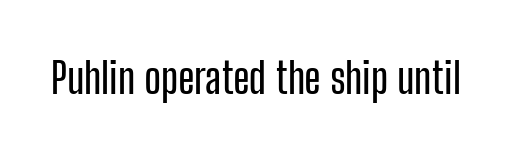
The image shows 43 px condensed sans-serif type, upright; set normal letter spacing, not underlined; low stroke contrast and a medium x-height.
